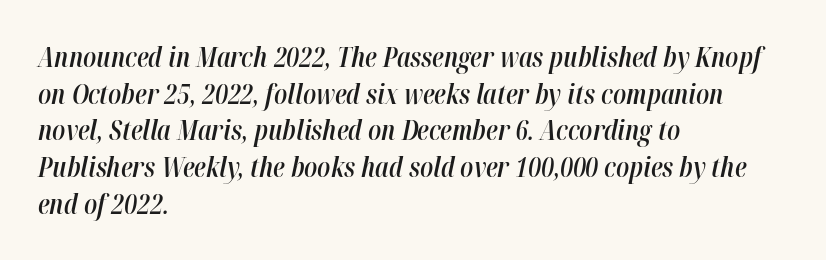
Q: Is the text bold? A: Semi-bold.
Q: Is the text italic (slanted)? A: Yes, it leans right by about 12 degrees.
Q: Is the text underlined? A: No.
Q: How is the paragraph aligned? A: Left-aligned.
Q: Is the spacing between letters normal or unusually wide? A: Normal.
Q: Is the spacing between lines tight, normal or loose? A: Normal.
